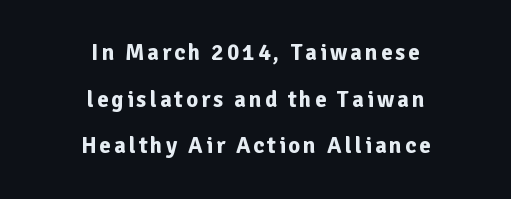
The image shows 23 px bold type, upright; set centered, loose line spacing (2.03x), not underlined.
